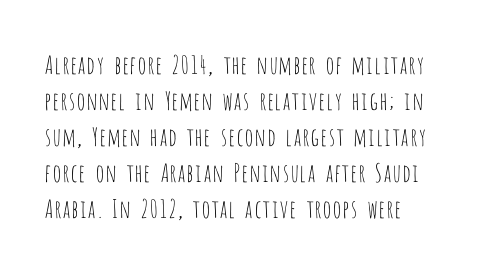
Q: Is the text bold? A: No.
Q: Is the text italic (slanted)? A: No, it is upright.
Q: Is the text underlined? A: No.
Q: How is the paragraph aligned? A: Left-aligned.
Q: Is the spacing between letters normal or unusually wide? A: Normal.
Q: Is the spacing between lines tight, normal or loose? A: Normal.
